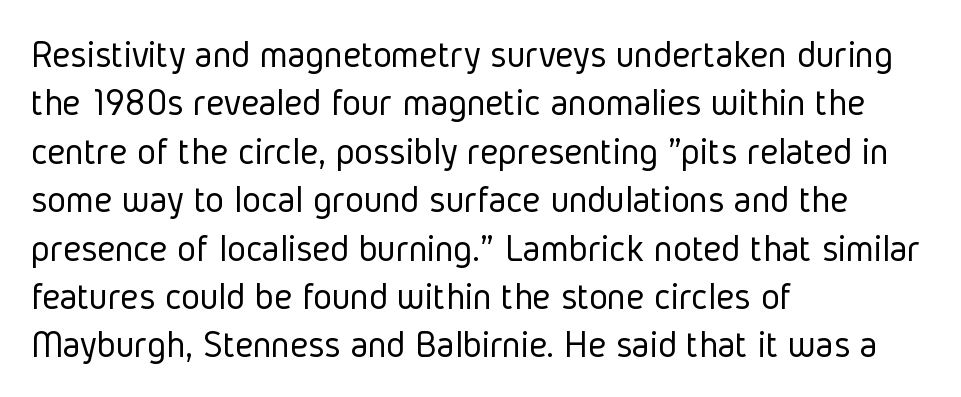
{"serif": "no", "italic": "no", "bold": "no", "weight": "light", "width": "condensed", "stroke_contrast": "low", "x_height": "medium", "monospaced": "no", "underline": "no", "align": "left", "line_spacing_ratio": 1.21, "letter_spacing": "normal", "letter_spacing_em": 0.0, "glyph_px": 40}
